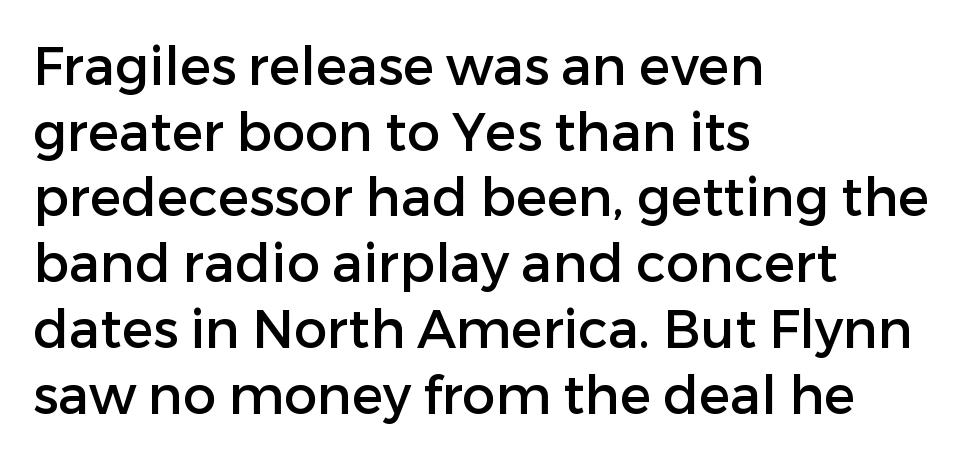
The image shows 53 px sans-serif type, upright; set left-aligned, line spacing 1.24x, normal letter spacing, not underlined; low stroke contrast and a medium x-height.
